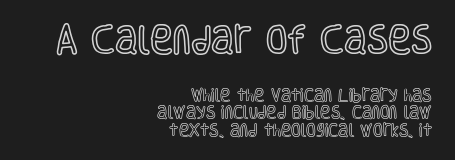
{"italic": "no", "width": "condensed", "x_height": "large", "monospaced": "no", "underline": "no", "align": "right", "line_spacing": "normal", "line_spacing_ratio": 1.25, "letter_spacing": "normal", "letter_spacing_em": 0.0, "larger_block": "first", "size_ratio": 2.21, "glyph_px": 31}
